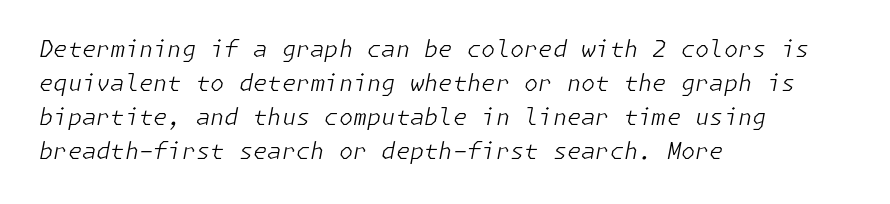
{"italic": "yes", "lean": "right", "slant_degrees": 11, "bold": "no", "underline": "no", "align": "left", "line_spacing": "normal", "line_spacing_ratio": 1.48, "letter_spacing": "normal", "letter_spacing_em": 0.0, "glyph_px": 23}
